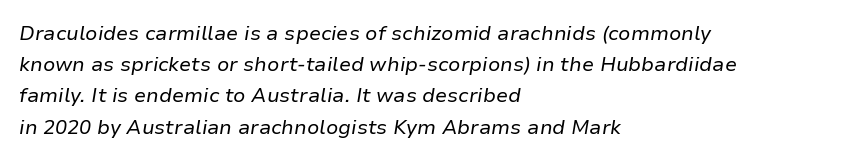
Q: Is the text bold? A: No.
Q: Is the text italic (slanted)? A: Yes, it leans right by about 9 degrees.
Q: Is the text underlined? A: No.
Q: How is the paragraph aligned? A: Left-aligned.
Q: Is the spacing between letters normal or unusually wide? A: Normal.
Q: Is the spacing between lines tight, normal or loose? A: Normal.
